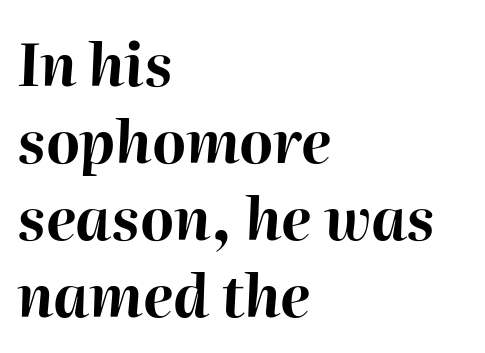
Q: Is the text bold? A: Yes.
Q: Is the text italic (slanted)? A: Yes, it leans right by about 2 degrees.
Q: Is the text underlined? A: No.
Q: How is the paragraph aligned? A: Left-aligned.
Q: Is the spacing between letters normal or unusually wide? A: Normal.
Q: Is the spacing between lines tight, normal or loose? A: Normal.
Q: Width (condensed, normal, or wide)? A: Normal.
Q: Stroke contrast? A: High.
Q: x-height? A: Medium.
Q: Monospaced? A: No.
